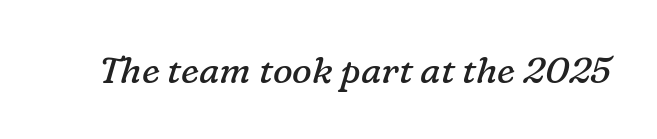
{"serif": "yes", "italic": "yes", "lean": "right", "slant_degrees": 16, "bold": "no", "weight": "regular", "width": "normal", "stroke_contrast": "low", "x_height": "medium", "monospaced": "no", "underline": "no", "letter_spacing": "normal", "letter_spacing_em": 0.0, "glyph_px": 37}
